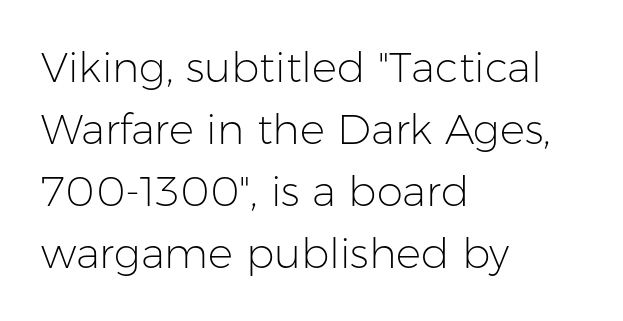
Q: Is the text bold? A: No.
Q: Is the text italic (slanted)? A: No, it is upright.
Q: Is the typeface a serif or a sans-serif typeface? A: Sans-serif.
Q: Is the text underlined? A: No.
Q: How is the paragraph aligned? A: Left-aligned.
Q: Is the spacing between letters normal or unusually wide? A: Normal.
Q: Is the spacing between lines tight, normal or loose? A: Normal.
Q: Width (condensed, normal, or wide)? A: Normal.
Q: Stroke contrast? A: Low.
Q: x-height? A: Medium.
Q: Monospaced? A: No.
